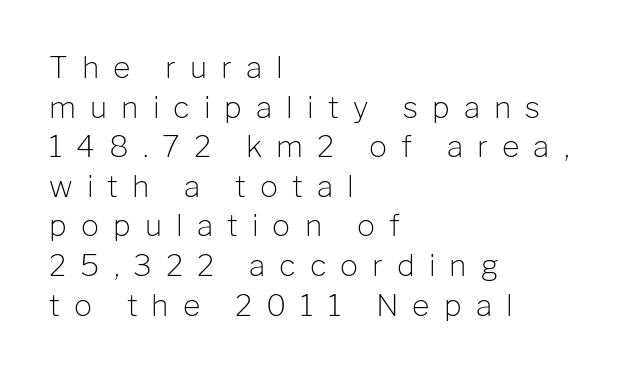
{"serif": "no", "italic": "no", "bold": "no", "weight": "light", "width": "normal", "stroke_contrast": "low", "x_height": "medium", "monospaced": "no", "underline": "no", "align": "left", "line_spacing": "normal", "line_spacing_ratio": 1.32, "letter_spacing": "wide", "letter_spacing_em": 0.47, "glyph_px": 30}
